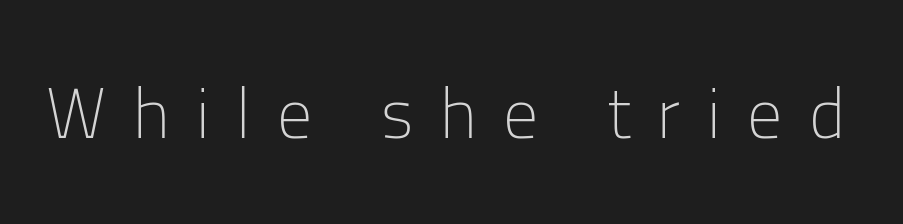
Q: Is the text bold? A: No.
Q: Is the text italic (slanted)? A: No, it is upright.
Q: Is the typeface a serif or a sans-serif typeface? A: Sans-serif.
Q: Is the text underlined? A: No.
Q: Is the spacing between letters normal or unusually wide? A: Unusually wide.
Q: Width (condensed, normal, or wide)? A: Normal.
Q: Stroke contrast? A: Low.
Q: x-height? A: Medium.
Q: Monospaced? A: No.
